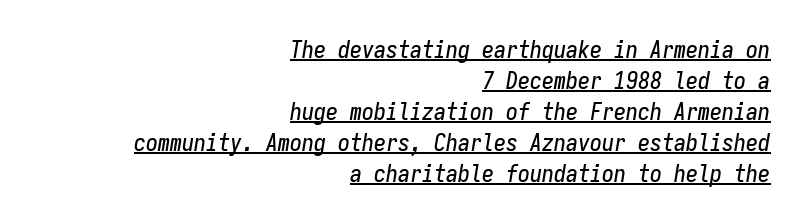
Q: Is the text italic (slanted)? A: Yes, it leans right by about 9 degrees.
Q: Is the text underlined? A: Yes.
Q: How is the paragraph aligned? A: Right-aligned.
Q: Is the spacing between letters normal or unusually wide? A: Normal.
Q: Is the spacing between lines tight, normal or loose? A: Normal.
